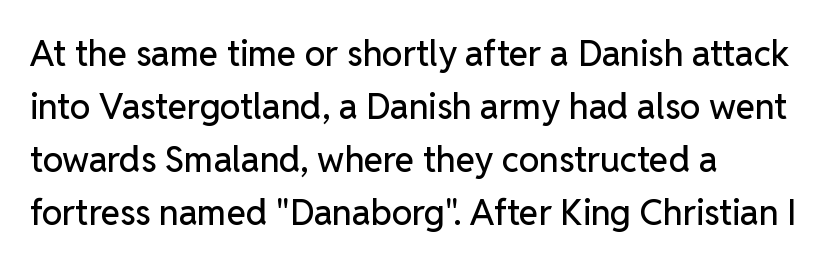
The image shows 35 px sans-serif type, upright; set left-aligned, normal line spacing (1.51x), normal letter spacing, not underlined; low stroke contrast and a medium x-height.
